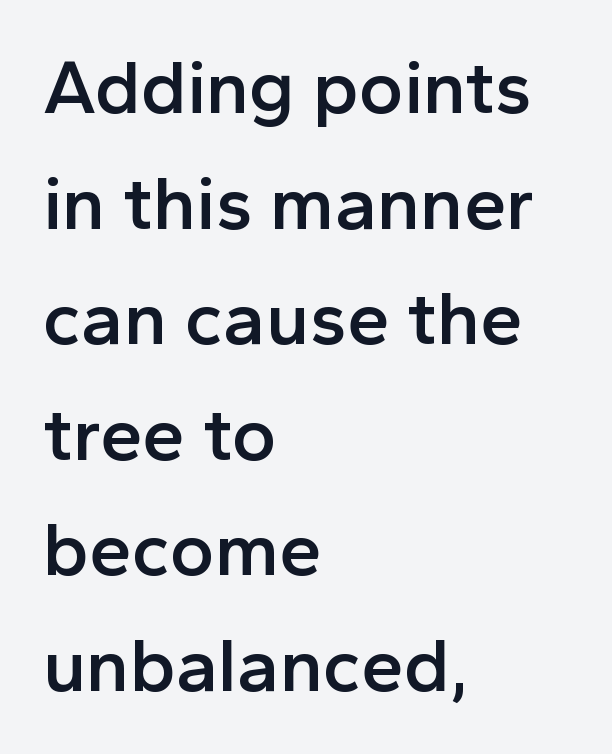
Q: Is the text bold? A: Semi-bold.
Q: Is the text italic (slanted)? A: No, it is upright.
Q: Is the typeface a serif or a sans-serif typeface? A: Sans-serif.
Q: Is the text underlined? A: No.
Q: How is the paragraph aligned? A: Left-aligned.
Q: Is the spacing between letters normal or unusually wide? A: Normal.
Q: Is the spacing between lines tight, normal or loose? A: Normal.
Q: Width (condensed, normal, or wide)? A: Normal.
Q: x-height? A: Medium.
Q: Monospaced? A: No.
